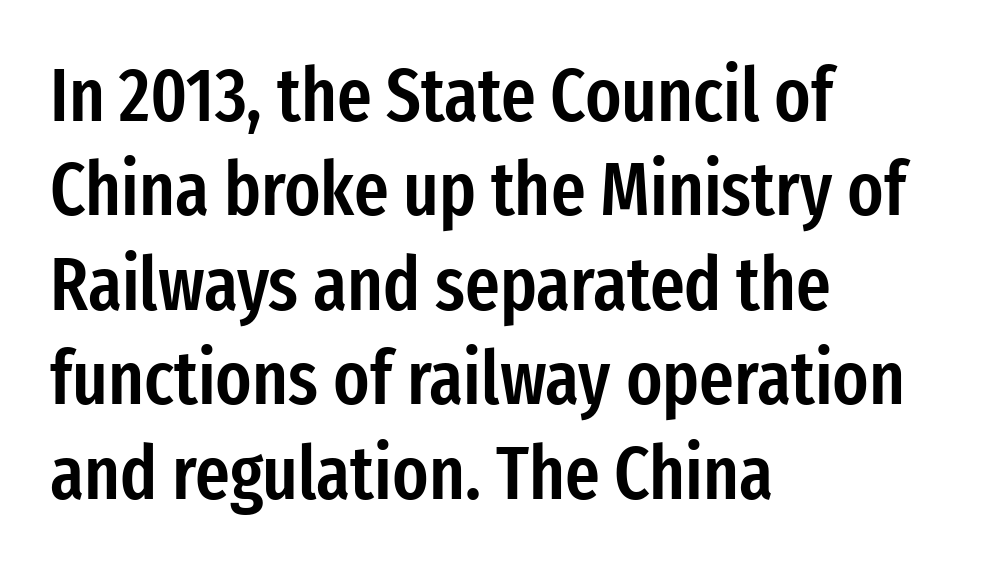
The image shows 75 px semibold, condensed sans-serif type, upright; set left-aligned, normal line spacing (1.26x), normal letter spacing, not underlined; low stroke contrast and a medium x-height.
